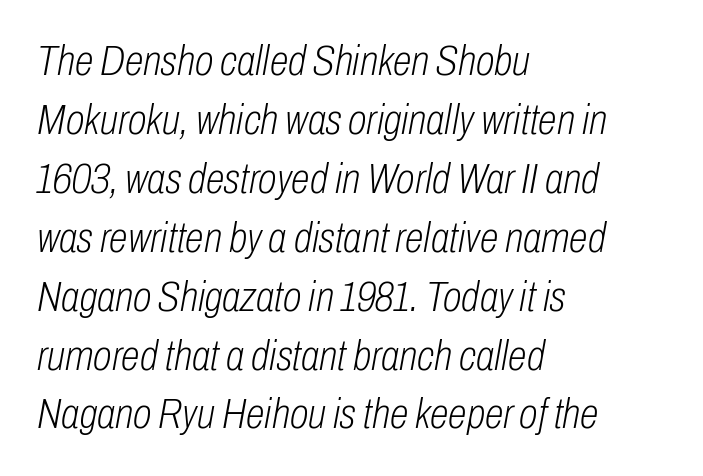
The typesetter chose a ragged-right arrangement here. The specimen reads as italic at a glance. The letters advance in unequal steps, a hallmark of proportional type. The space beneath each line is pristine and unruled. Caption: standard tracking, unaltered. The letterforms sit at book weight or below.
